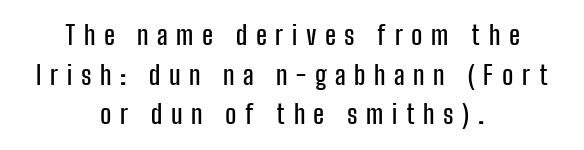
{"italic": "no", "underline": "no", "align": "center", "line_spacing": "normal", "line_spacing_ratio": 1.52, "letter_spacing": "wide", "letter_spacing_em": 0.33, "glyph_px": 26}
